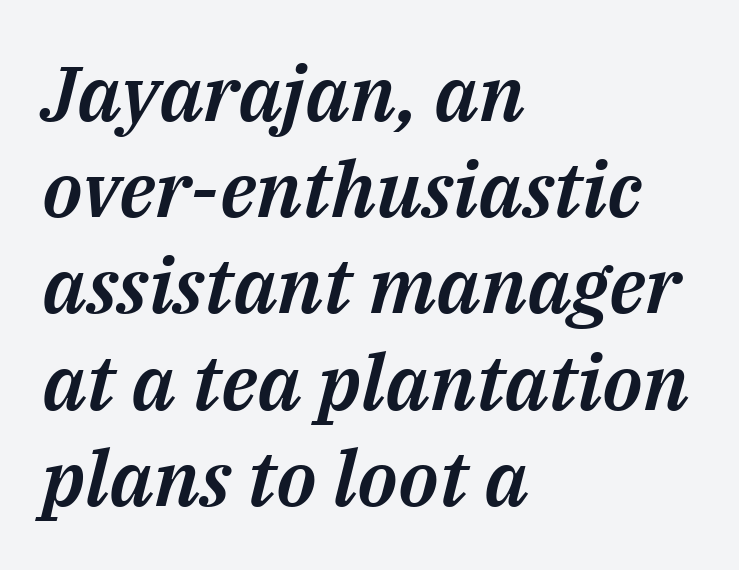
Plain, unruled lines of type. The letters advance in unequal steps, a hallmark of proportional type. Layout note: lines flush left. What's the leading like? Ordinary, nothing unusual. Between one letter and the next there's only the usual sliver of space. Yep, that's italic — everything's leaning.
